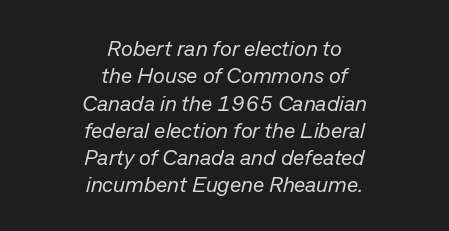
Lines of text with bare space underneath. The setting favours the middle, as headings and verse often do. The font sits on the lighter half of the weight spectrum, regular included. Between one letter and the next there's only the usual sliver of space. Every character sits at an angle, as italics do.
